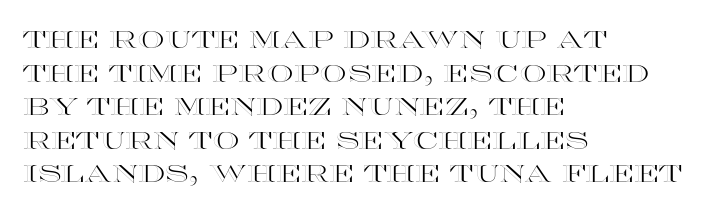
Leading matches the norm, producing a regular column. Every stem runs plumb, perpendicular to the baseline. Underline: absent. In CSS terms this would be text-align: left. Here the glyphs are tracked normally, forming tight word shapes.
